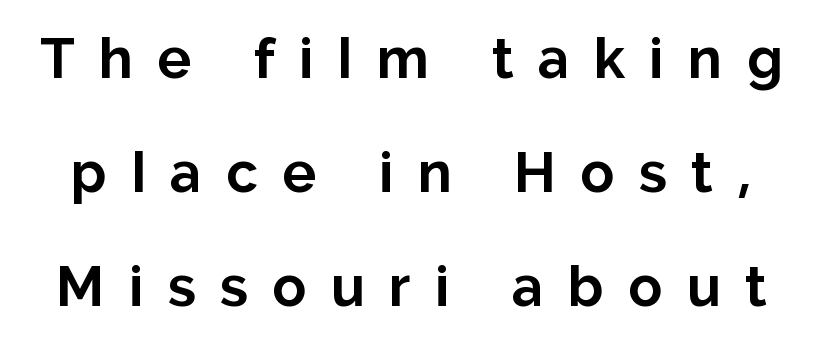
Q: Is the text bold? A: Yes.
Q: Is the text italic (slanted)? A: No, it is upright.
Q: Is the typeface a serif or a sans-serif typeface? A: Sans-serif.
Q: Is the text underlined? A: No.
Q: Is the spacing between letters normal or unusually wide? A: Unusually wide.
Q: Is the spacing between lines tight, normal or loose? A: Loose.
Q: Width (condensed, normal, or wide)? A: Normal.
Q: Stroke contrast? A: Low.
Q: x-height? A: Medium.
Q: Monospaced? A: No.
